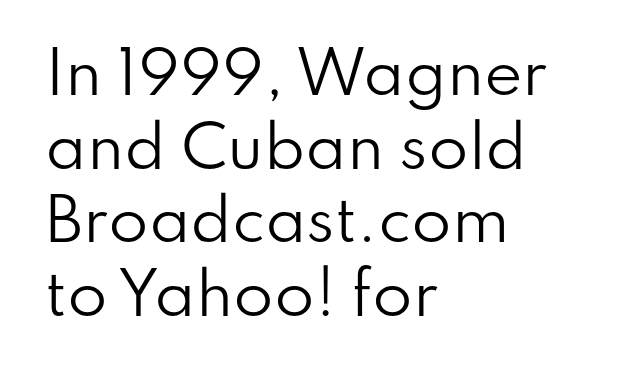
The image shows 58 px regular-weight sans-serif type, upright; set left-aligned, normal line spacing (1.27x), normal letter spacing, not underlined; low stroke contrast and a small x-height.
